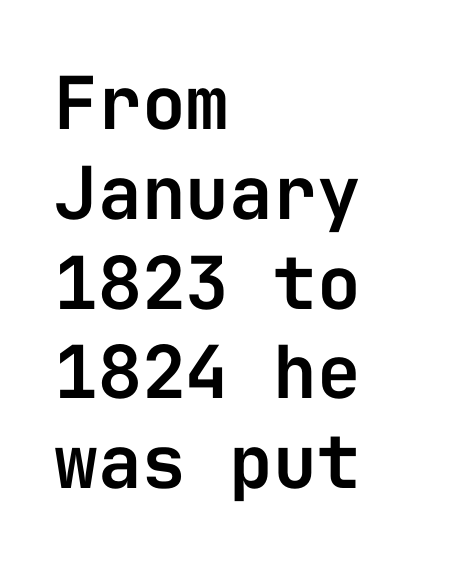
Q: Is the text italic (slanted)? A: No, it is upright.
Q: Is the typeface a serif or a sans-serif typeface? A: Sans-serif.
Q: Is the text underlined? A: No.
Q: How is the paragraph aligned? A: Left-aligned.
Q: Is the spacing between letters normal or unusually wide? A: Normal.
Q: Width (condensed, normal, or wide)? A: Normal.
Q: Stroke contrast? A: Low.
Q: x-height? A: Medium.
Q: Monospaced? A: Yes.
